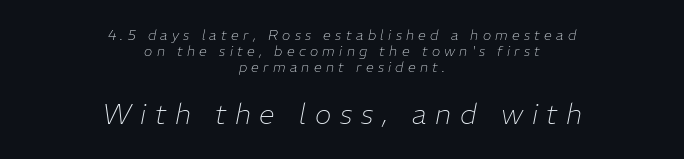
The image shows 28 px thin type, italic (leaning right); set centered, tight line spacing (1.14x), unusually wide letter spacing (+0.31 em), not underlined; the second (bottom) block is 2.0x larger; low stroke contrast and a medium x-height.
